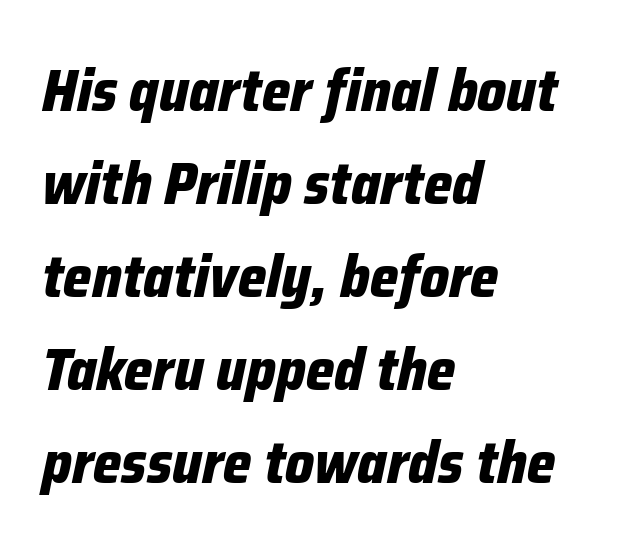
This sample keeps an unexceptional amount of space between lines. Left-aligned paragraph, ragged on the right. You could call the tracking neutral — neither tight nor loose. Varying glyph widths throughout — classic text-font behaviour. The space beneath each line is pristine and unruled.
